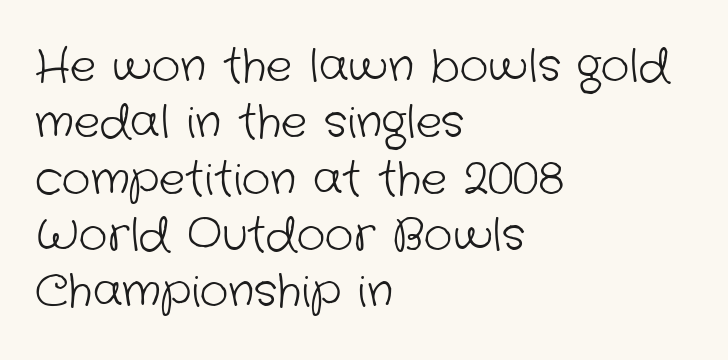
No feet cap the strokes, marking this as sans-serif type. Tracking here is standard; glyphs follow each other at the usual distance. Quick note: interline space is typical. Caption: multi-line text, flush left, ragged right. Do the characters align in a grid? No, the font is proportional.
